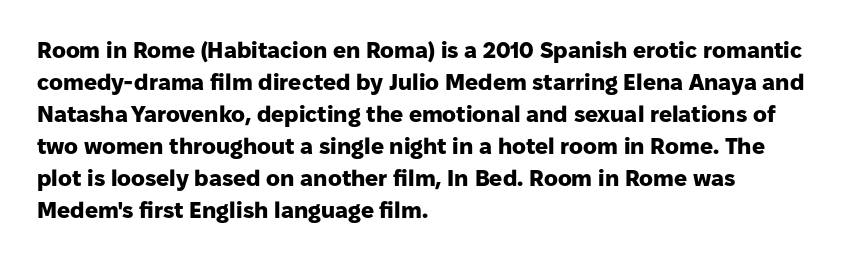
{"italic": "no", "bold": "yes", "underline": "no", "align": "left", "line_spacing": "normal", "line_spacing_ratio": 1.39, "letter_spacing": "normal", "letter_spacing_em": 0.0, "glyph_px": 23}
